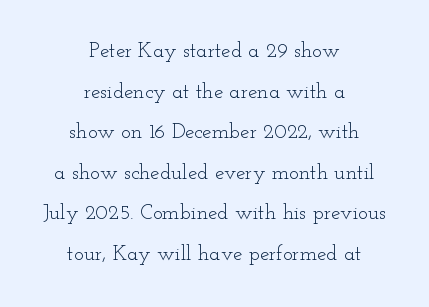
Compared with typical body copy, the letter spacing here is the same. Descenders hang freely into open space. If you folded the block vertically in half, each line would mirror itself in length. A great deal of white space separates one row of letters from the next. Ascenders rise straight up at ninety degrees.
